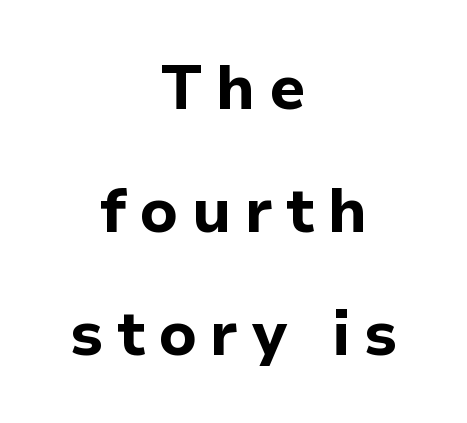
As a designer I'd log this as weight 700, bold. Students, note that the glyphs here are deliberately spaced far apart. Leftover space on each line is divided equally before and after the words. This is the regular roman posture of the typeface.
